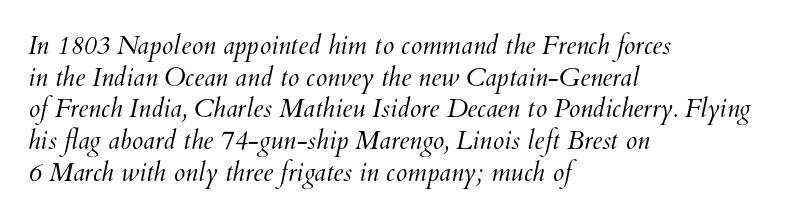
The image shows 26 px text type; set left-aligned, line spacing 1.22x, normal letter spacing, not underlined.
